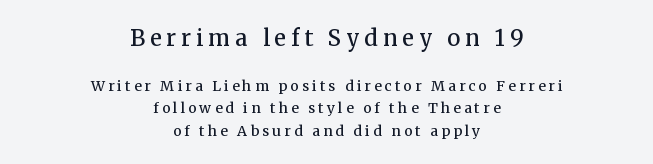
{"italic": "no", "bold": "semi", "underline": "no", "align": "center", "line_spacing": "normal", "line_spacing_ratio": 1.6, "letter_spacing": "wide", "letter_spacing_em": 0.23, "larger_block": "first", "size_ratio": 1.57, "glyph_px": 22}
